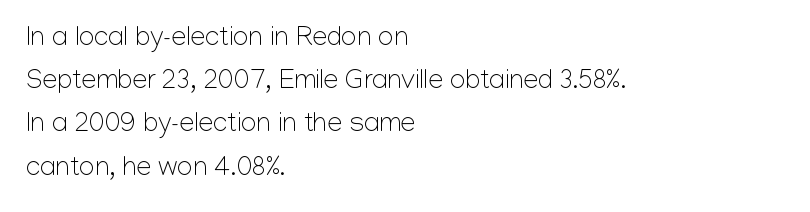
Posture: straight, roman, zero tilt. Notice how descenders clear the ascenders below comfortably — that's standard leading. Visually the block forms a straight wall on the left and a jagged coastline on the right. Descenders hang freely into open space. The type is set solid horizontally, with unmodified tracking. Heft: none added — not bold.
